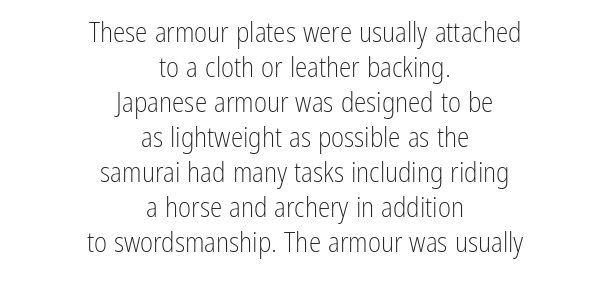
The image shows 28 px light, condensed sans-serif type, upright; set centered, normal line spacing (1.25x), normal letter spacing, not underlined; low stroke contrast and a medium x-height.
